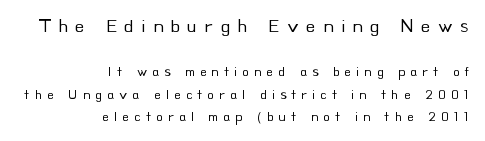
Q: Is the text bold? A: No.
Q: Is the text italic (slanted)? A: No, it is upright.
Q: Is the text underlined? A: No.
Q: How is the paragraph aligned? A: Right-aligned.
Q: Is the spacing between letters normal or unusually wide? A: Unusually wide.
Q: Is the spacing between lines tight, normal or loose? A: Normal.
Q: Which block of text is set in a larger size, the first (top) or the second (bottom)? A: The first (top) one.
